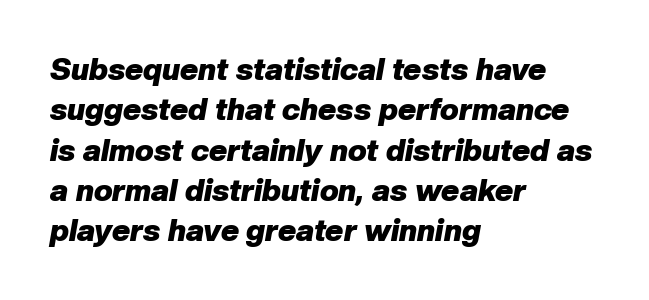
Tall strokes in this sample are angled rather than plumb. What stands out about the letter spacing? Nothing — it is the standard amount. The paragraph shown leans on its left margin. Quick note: interline space is typical.
